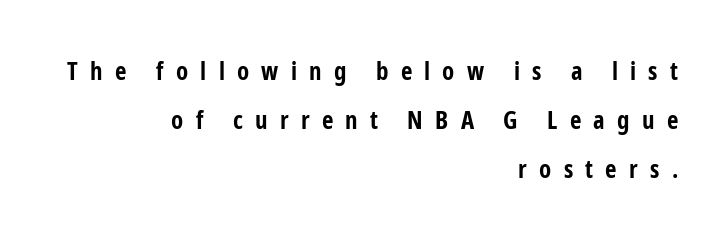
In terms of leading, this rendering errs on the spacious side. Horizontally, the lines are justified to the trailing edge only. The specimen omits any rule beneath the text block's lines. The tracking reads as deliberately expanded to a designer's eye.
